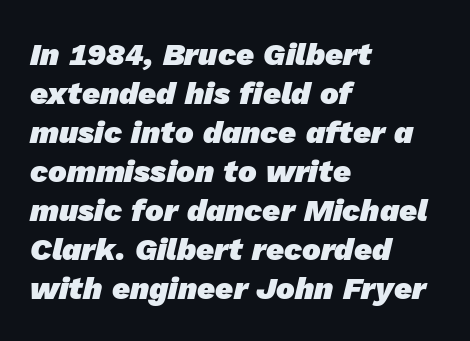
Q: Is the text bold? A: Yes.
Q: Is the typeface a serif or a sans-serif typeface? A: Sans-serif.
Q: Is the text underlined? A: No.
Q: How is the paragraph aligned? A: Left-aligned.
Q: Is the spacing between letters normal or unusually wide? A: Normal.
Q: Is the spacing between lines tight, normal or loose? A: Normal.
Q: Width (condensed, normal, or wide)? A: Normal.
Q: Stroke contrast? A: Low.
Q: x-height? A: Medium.
Q: Monospaced? A: No.
